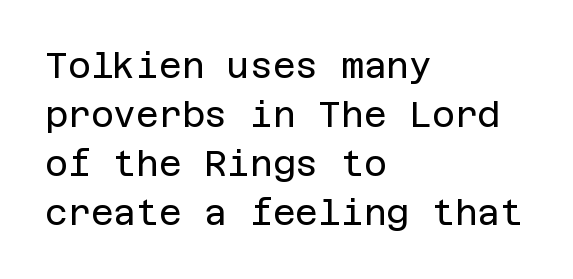
Q: Is the text bold? A: No.
Q: Is the text italic (slanted)? A: No, it is upright.
Q: Is the typeface a serif or a sans-serif typeface? A: Sans-serif.
Q: Is the text underlined? A: No.
Q: How is the paragraph aligned? A: Left-aligned.
Q: Is the spacing between letters normal or unusually wide? A: Normal.
Q: Is the spacing between lines tight, normal or loose? A: Normal.
Q: Width (condensed, normal, or wide)? A: Normal.
Q: Stroke contrast? A: Low.
Q: x-height? A: Large.
